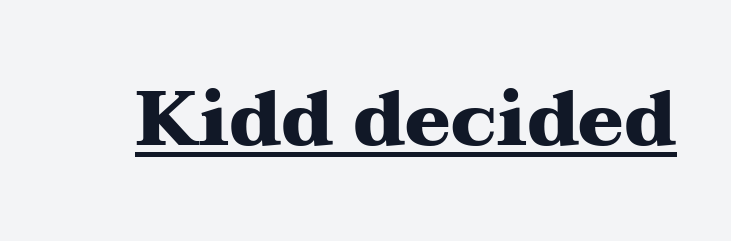
{"serif": "yes", "italic": "no", "bold": "yes", "weight": "heavy", "width": "wide", "stroke_contrast": "medium", "x_height": "medium", "monospaced": "no", "underline": "yes", "letter_spacing": "normal", "letter_spacing_em": 0.0, "glyph_px": 76}
